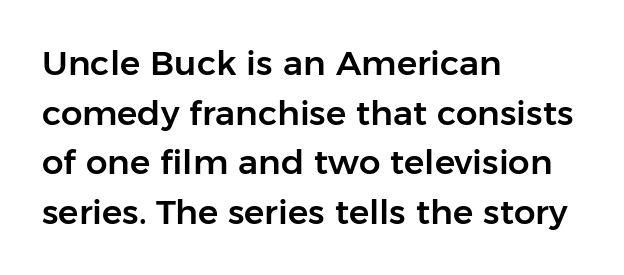
Q: Is the text italic (slanted)? A: No, it is upright.
Q: Is the typeface a serif or a sans-serif typeface? A: Sans-serif.
Q: Is the text underlined? A: No.
Q: How is the paragraph aligned? A: Left-aligned.
Q: Is the spacing between letters normal or unusually wide? A: Normal.
Q: Is the spacing between lines tight, normal or loose? A: Normal.
Q: Width (condensed, normal, or wide)? A: Normal.
Q: Stroke contrast? A: Low.
Q: x-height? A: Medium.
Q: Monospaced? A: No.
